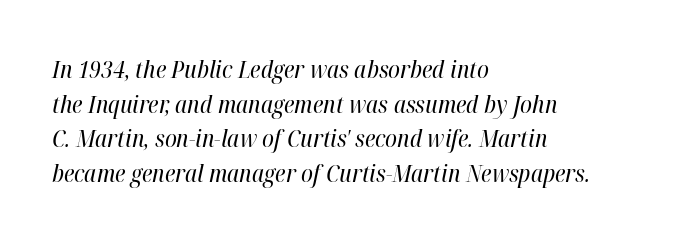
The image shows 24 px text type, italic (leaning right); set left-aligned, normal line spacing (1.44x), normal letter spacing, not underlined.
